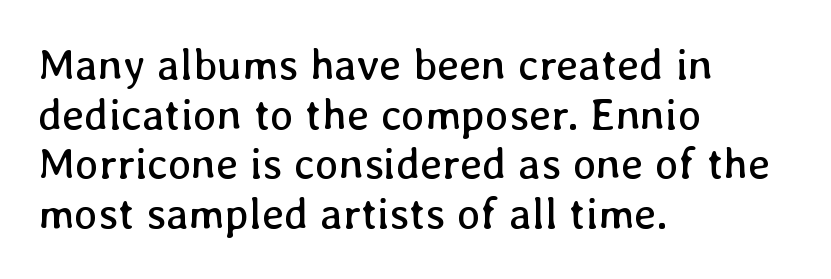
Q: Is the text bold? A: No.
Q: Is the text italic (slanted)? A: No, it is upright.
Q: Is the text underlined? A: No.
Q: How is the paragraph aligned? A: Left-aligned.
Q: Is the spacing between letters normal or unusually wide? A: Normal.
Q: Is the spacing between lines tight, normal or loose? A: Tight.
Q: Width (condensed, normal, or wide)? A: Normal.
Q: Stroke contrast? A: Low.
Q: x-height? A: Medium.
Q: Monospaced? A: No.
